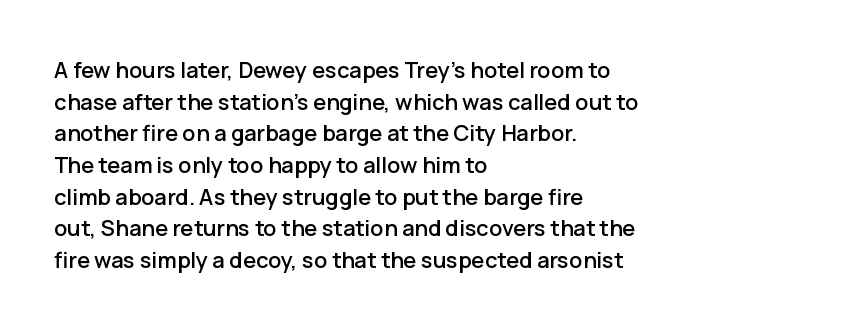
Ordinary non-slanted type is in use. Letter spacing: default. This sample is left-justified, so line endings fall wherever the words run out. Underline: absent. Successive baselines arrive at the customary interval.
